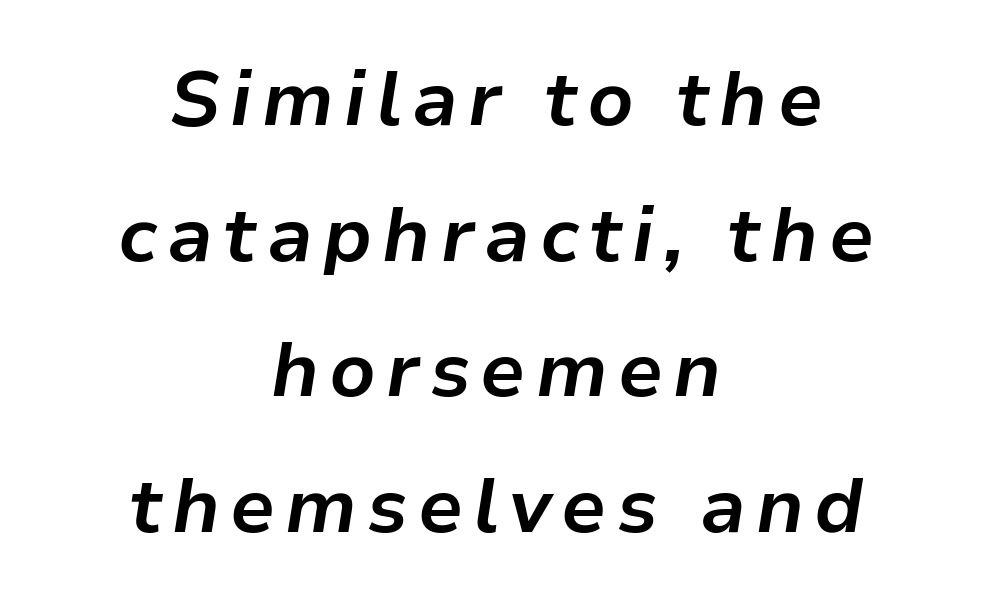
{"italic": "yes", "lean": "right", "slant_degrees": 9, "bold": "yes", "weight": "bold", "width": "normal", "stroke_contrast": "low", "x_height": "medium", "monospaced": "no", "underline": "no", "align": "center", "line_spacing_ratio": 1.76, "glyph_px": 77}
